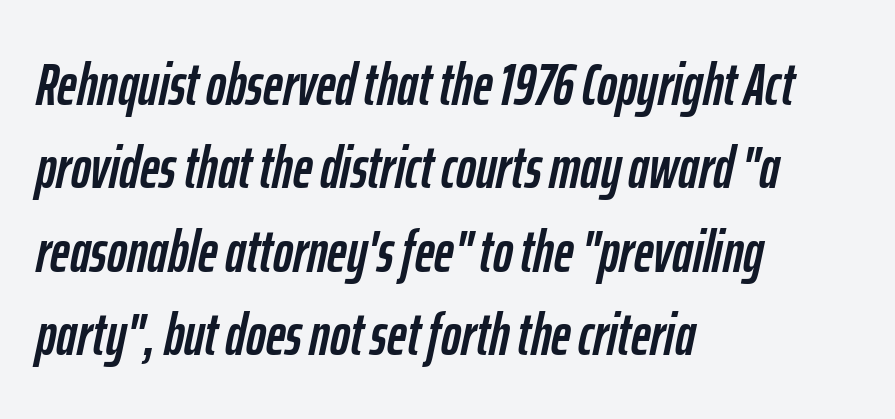
A typesetter would call this zero additional tracking. Looking at the ascenders, they clearly lean. Baseline-to-baseline distance is the conventional proportion of letter height. Looks like regular typesetting: each glyph gets only the width it needs. The zone under the glyphs is completely vacant.
